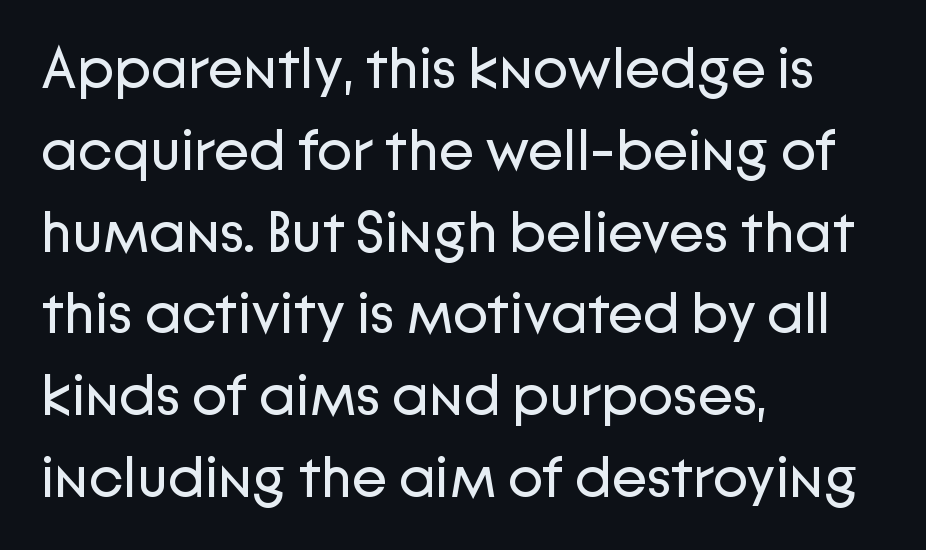
Q: Is the text bold? A: No.
Q: Is the text italic (slanted)? A: No, it is upright.
Q: Is the typeface a serif or a sans-serif typeface? A: Sans-serif.
Q: Is the text underlined? A: No.
Q: How is the paragraph aligned? A: Left-aligned.
Q: Is the spacing between letters normal or unusually wide? A: Normal.
Q: Is the spacing between lines tight, normal or loose? A: Normal.
Q: Width (condensed, normal, or wide)? A: Normal.
Q: Stroke contrast? A: Low.
Q: x-height? A: Medium.
Q: Monospaced? A: No.
